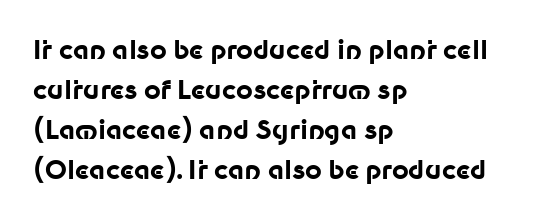
The image shows 26 px bold type, upright; set left-aligned, normal line spacing (1.54x), normal letter spacing, not underlined.
